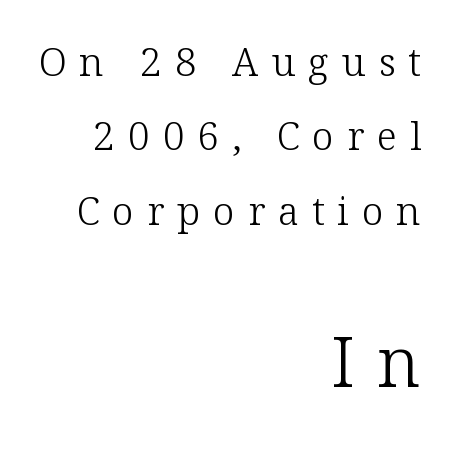
This sample uses expanded letter spacing, leaving extra air between glyphs. The characters are drawn with everyday or finer stroke widths. Scale increases going downward across the two blocks. Think of a printed novel: that variable character pitch is what you see here. The rag falls on the left side of this text block.
